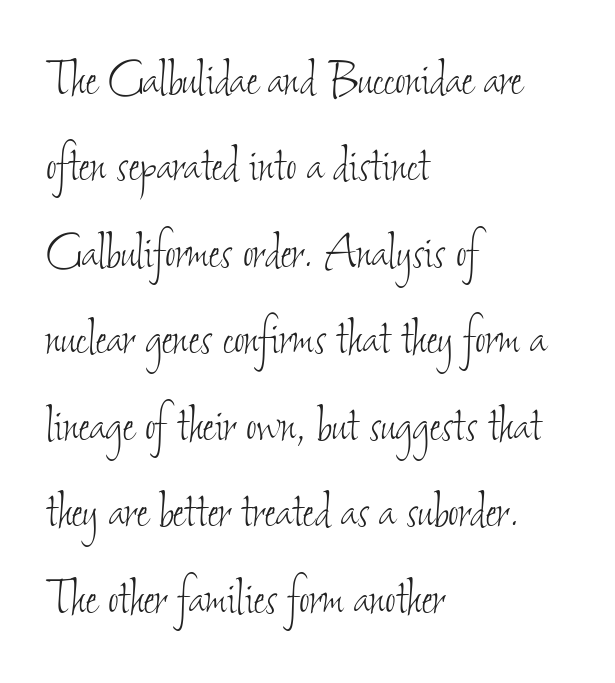
{"bold": "no", "weight": "thin", "width": "condensed", "stroke_contrast": "low", "x_height": "small", "monospaced": "no", "underline": "no", "align": "left", "line_spacing": "normal", "line_spacing_ratio": 1.49, "letter_spacing": "normal", "letter_spacing_em": 0.0, "glyph_px": 58}
